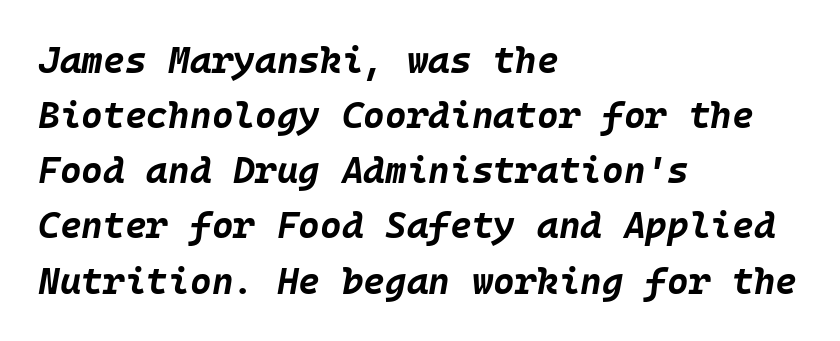
{"italic": "yes", "lean": "right", "slant_degrees": 10, "bold": "yes", "weight": "bold", "width": "normal", "stroke_contrast": "low", "x_height": "large", "underline": "no", "align": "left", "line_spacing": "normal", "line_spacing_ratio": 1.49, "letter_spacing": "normal", "letter_spacing_em": 0.0, "glyph_px": 37}
